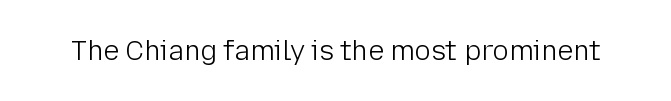
Q: Is the text bold? A: No.
Q: Is the text italic (slanted)? A: No, it is upright.
Q: Is the text underlined? A: No.
Q: Is the spacing between letters normal or unusually wide? A: Normal.
